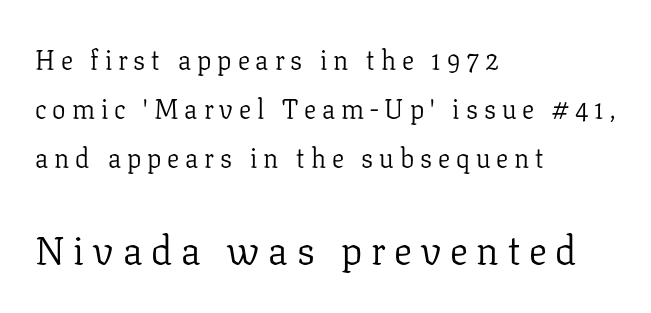
The image shows 40 px light serif type, upright; set left-aligned, line spacing 1.82x, unusually wide letter spacing (+0.22 em), not underlined; the second (bottom) block is 1.48x larger; low stroke contrast and a medium x-height.
